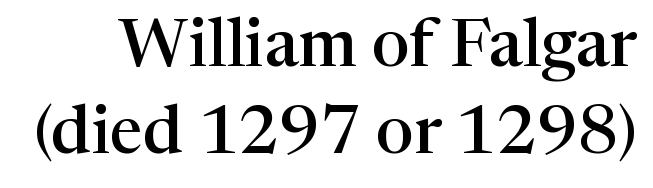
The image shows 67 px semibold serif type, upright; set normal line spacing (1.3x), normal letter spacing, not underlined; high stroke contrast and a medium x-height.
